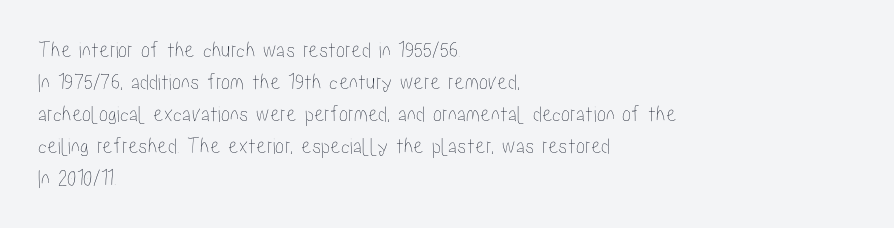
The image shows 23 px text type, upright; set left-aligned, normal line spacing (1.39x), normal letter spacing, not underlined.
